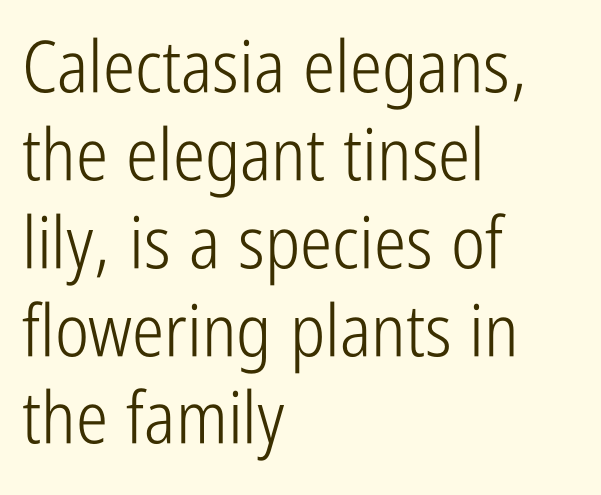
Notice how the passage keeps a crisp vertical edge on the left only. Heft: none added — not bold. Glance below the letters and you will spot only blank space. The passage shown is typeset with a sans-serif family. What stands out about the letter spacing? Nothing — it is the standard amount. Rendered with straight, roman letterforms.
